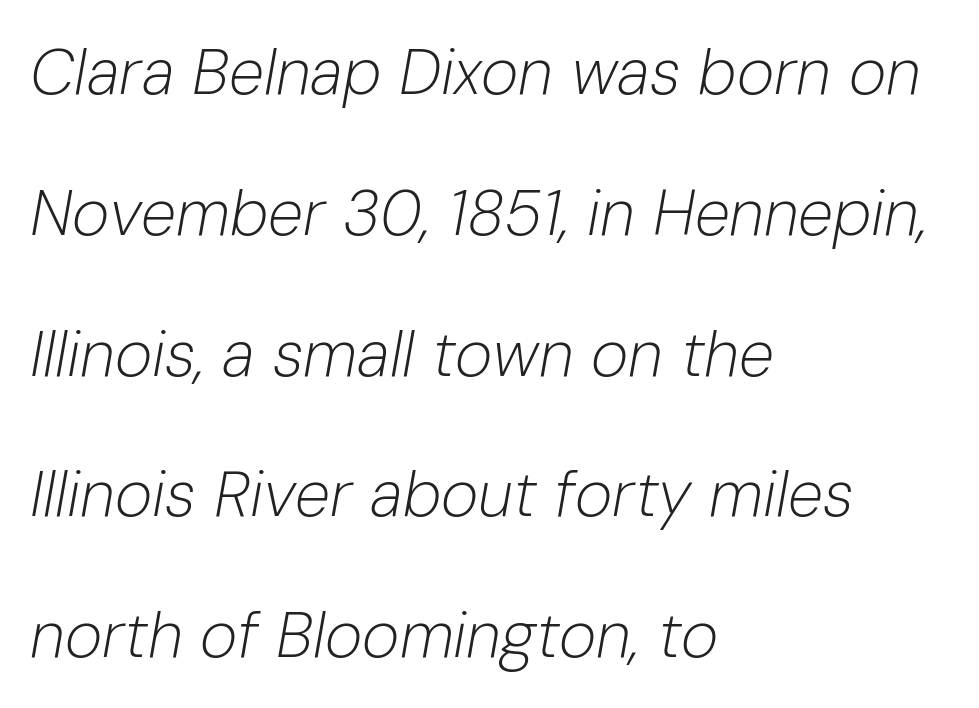
{"italic": "yes", "lean": "right", "slant_degrees": 10, "bold": "no", "weight": "light", "width": "normal", "stroke_contrast": "low", "x_height": "medium", "monospaced": "no", "underline": "no", "align": "left", "line_spacing": "loose", "line_spacing_ratio": 2.2, "letter_spacing": "normal", "letter_spacing_em": 0.0, "glyph_px": 64}
